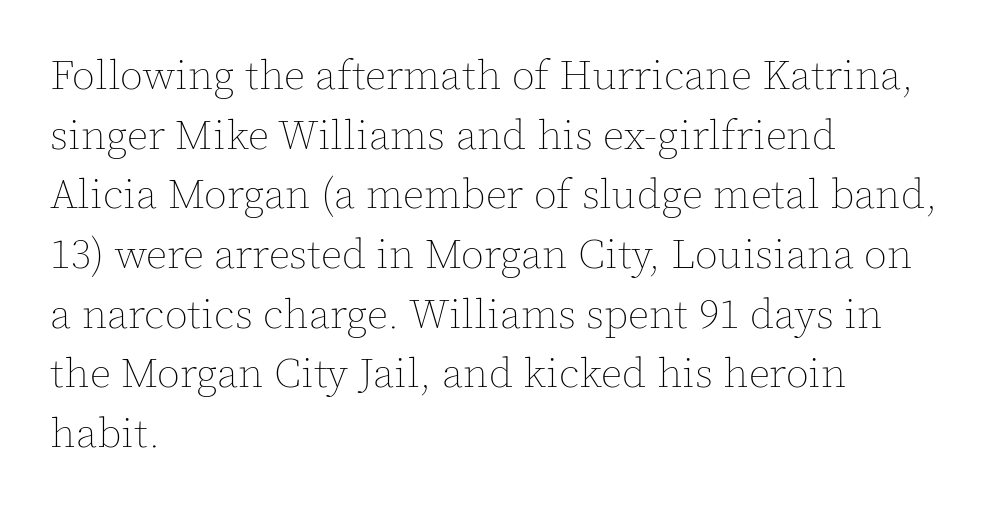
The image shows 42 px thin type, upright; set left-aligned, normal line spacing (1.42x), normal letter spacing, not underlined; a medium x-height.
